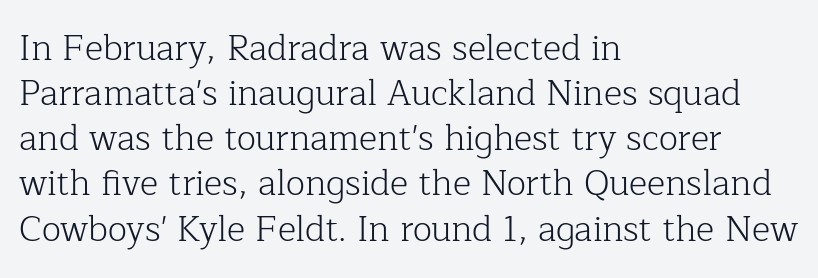
The image shows 35 px light serif type, upright; set left-aligned, normal line spacing (1.29x), normal letter spacing, not underlined; low stroke contrast and a medium x-height.
